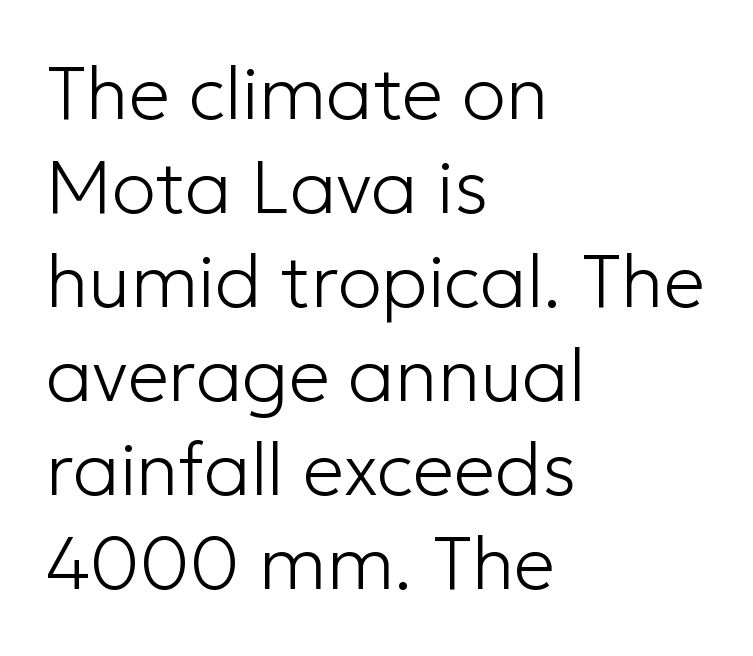
Q: Is the text bold? A: No.
Q: Is the text italic (slanted)? A: No, it is upright.
Q: Is the typeface a serif or a sans-serif typeface? A: Sans-serif.
Q: Is the text underlined? A: No.
Q: How is the paragraph aligned? A: Left-aligned.
Q: Is the spacing between letters normal or unusually wide? A: Normal.
Q: Is the spacing between lines tight, normal or loose? A: Normal.
Q: Width (condensed, normal, or wide)? A: Normal.
Q: Stroke contrast? A: Low.
Q: x-height? A: Medium.
Q: Monospaced? A: No.
